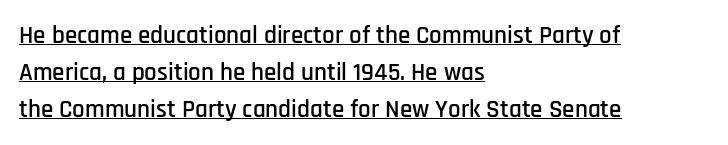
{"italic": "no", "underline": "yes", "align": "left", "line_spacing": "normal", "line_spacing_ratio": 1.48, "letter_spacing": "normal", "letter_spacing_em": 0.0, "glyph_px": 25}
